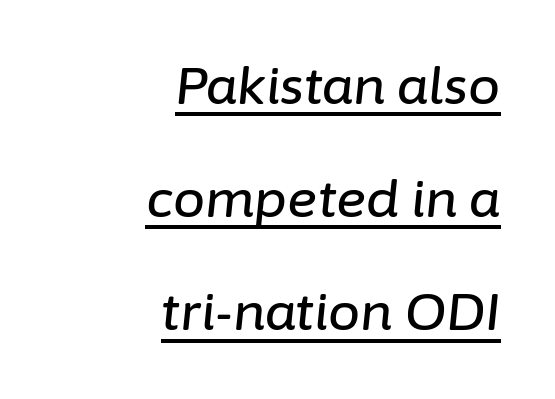
Q: Is the text italic (slanted)? A: Yes, it leans right by about 6 degrees.
Q: Is the text underlined? A: Yes.
Q: How is the paragraph aligned? A: Right-aligned.
Q: Is the spacing between letters normal or unusually wide? A: Normal.
Q: Is the spacing between lines tight, normal or loose? A: Loose.
Q: Width (condensed, normal, or wide)? A: Normal.
Q: Stroke contrast? A: Low.
Q: x-height? A: Medium.
Q: Monospaced? A: No.
